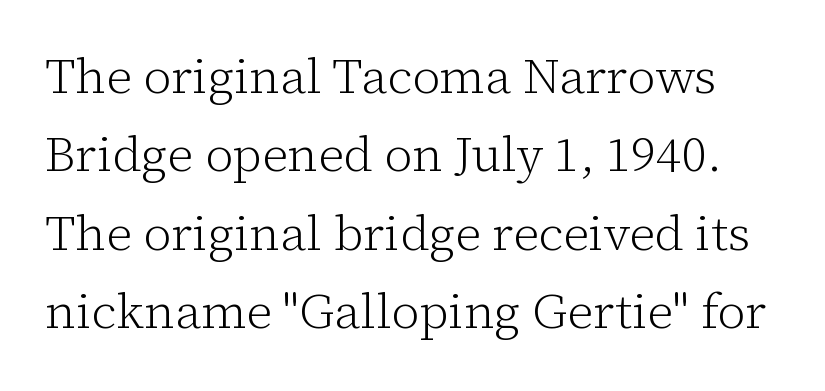
A typesetter would call this proportional, since set widths differ per character. Weight: in the light-to-regular range. Here the glyphs are tracked normally, forming tight word shapes. Words float on clear page, feet unadorned.
